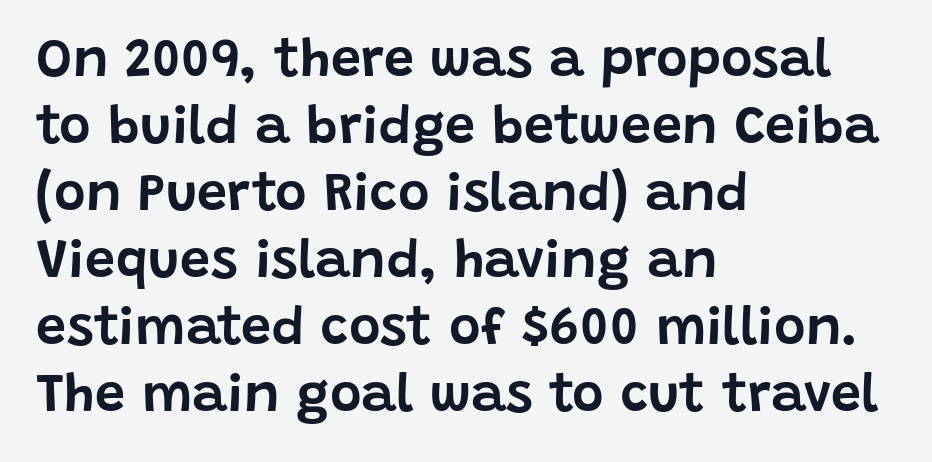
Q: Is the text italic (slanted)? A: No, it is upright.
Q: Is the typeface a serif or a sans-serif typeface? A: Sans-serif.
Q: Is the text underlined? A: No.
Q: How is the paragraph aligned? A: Left-aligned.
Q: Is the spacing between letters normal or unusually wide? A: Normal.
Q: Width (condensed, normal, or wide)? A: Normal.
Q: Stroke contrast? A: Low.
Q: x-height? A: Large.
Q: Monospaced? A: No.
